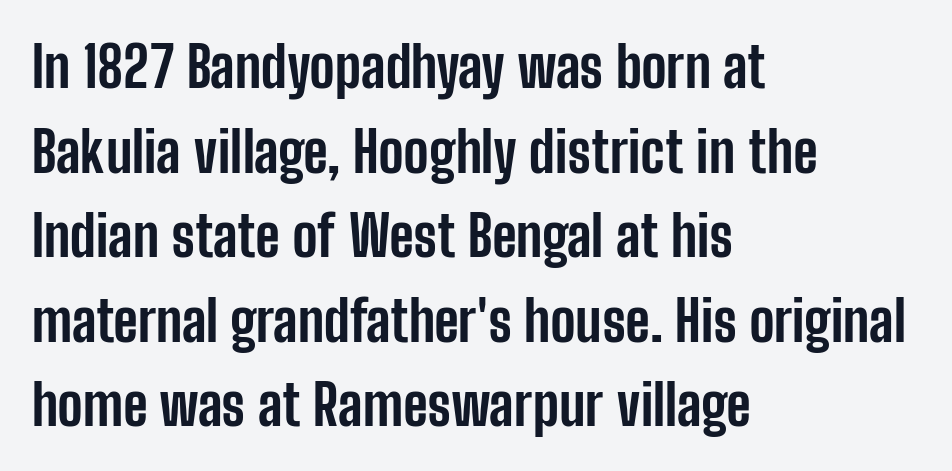
You'd pick this weight for a headline — it's a proper bold. It's the straight-up-and-down kind of type. Varying glyph widths throughout — classic text-font behaviour. The paragraph shown leans on its left margin.
